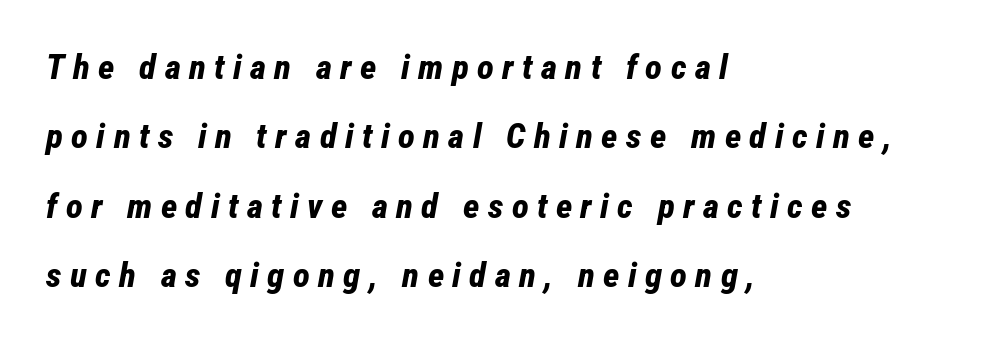
The image shows 35 px bold, condensed type, italic (leaning right); set left-aligned, loose line spacing (1.98x), unusually wide letter spacing (+0.24 em), not underlined; low stroke contrast and a medium x-height.
